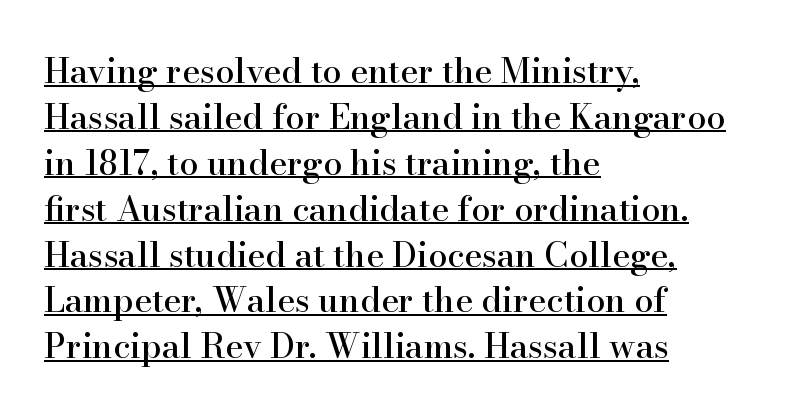
The text was rendered using a seriffed face with decorative stroke endings. Italic: no, the glyphs are upright roman. A continuous stroke trails under the words, as in a hyperlink. The letters advance in unequal steps, a hallmark of proportional type. This rendering leaves character spacing at its baseline value. The typesetter chose a ragged-right arrangement here.
